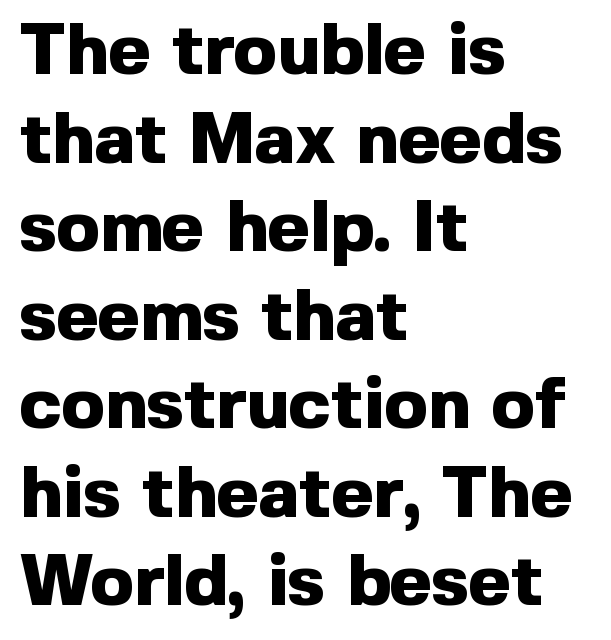
{"serif": "no", "italic": "no", "bold": "yes", "weight": "heavy", "width": "normal", "x_height": "medium", "monospaced": "no", "underline": "no", "align": "left", "line_spacing_ratio": 1.23, "letter_spacing": "normal", "letter_spacing_em": 0.0, "glyph_px": 72}
